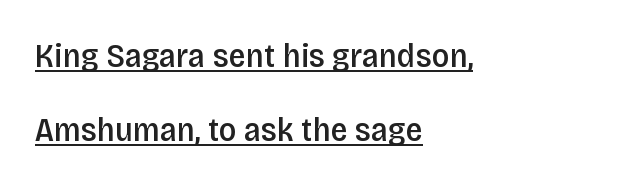
{"serif": "no", "italic": "no", "bold": "semi", "weight": "semibold", "width": "condensed", "stroke_contrast": "low", "x_height": "large", "monospaced": "no", "underline": "yes", "align": "left", "line_spacing": "loose", "line_spacing_ratio": 2.19, "letter_spacing": "normal", "letter_spacing_em": 0.0, "glyph_px": 34}
